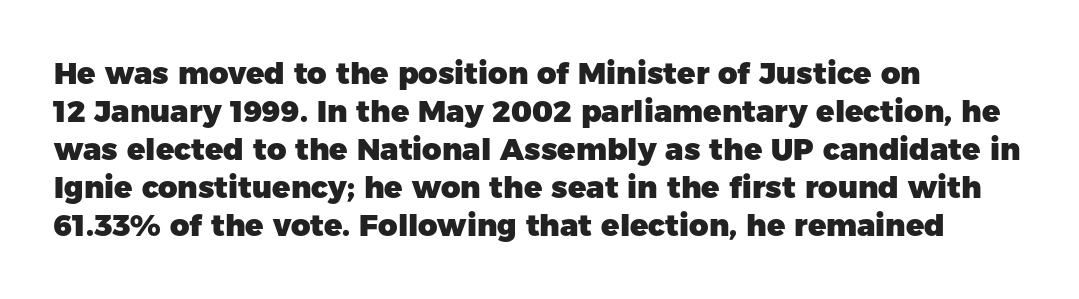
The image shows 30 px heavy sans-serif type, upright; set left-aligned, normal line spacing (1.27x), normal letter spacing, not underlined; low stroke contrast and a medium x-height.
